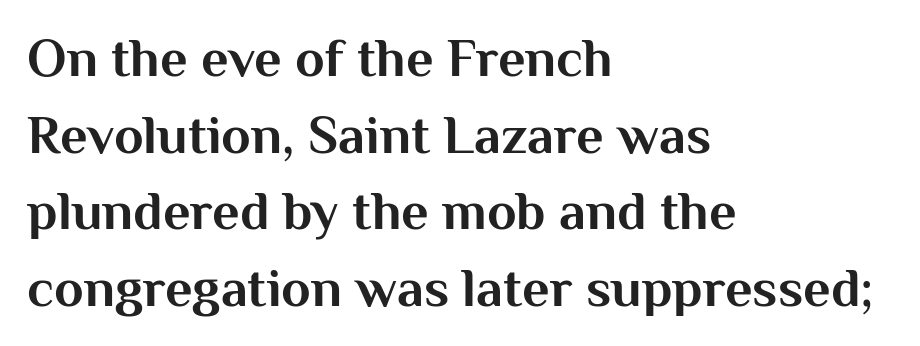
{"serif": "no", "italic": "no", "bold": "yes", "weight": "bold", "width": "normal", "stroke_contrast": "medium", "x_height": "medium", "monospaced": "no", "underline": "no", "align": "left", "line_spacing": "normal", "line_spacing_ratio": 1.42, "letter_spacing": "normal", "letter_spacing_em": 0.0, "glyph_px": 54}
